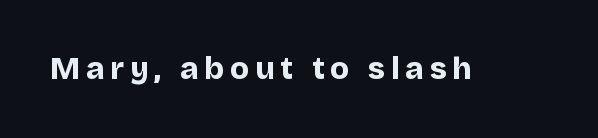
The image shows 31 px bold sans-serif type, upright; set not underlined; low stroke contrast and a large x-height.
